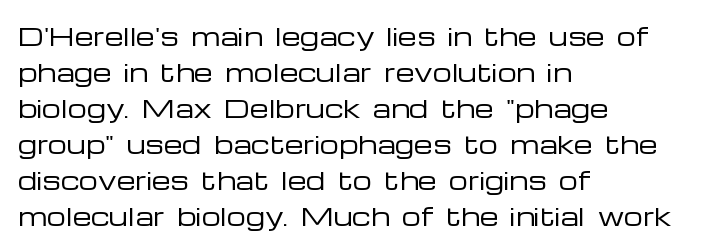
{"italic": "no", "bold": "no", "underline": "no", "align": "left", "line_spacing": "normal", "line_spacing_ratio": 1.5, "letter_spacing": "normal", "letter_spacing_em": 0.0, "glyph_px": 24}
